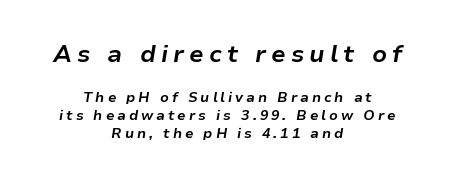
Q: Is the text bold? A: Yes.
Q: Is the text italic (slanted)? A: Yes, it leans right by about 9 degrees.
Q: Is the text underlined? A: No.
Q: How is the paragraph aligned? A: Centered.
Q: Is the spacing between letters normal or unusually wide? A: Unusually wide.
Q: Is the spacing between lines tight, normal or loose? A: Normal.
Q: Which block of text is set in a larger size, the first (top) or the second (bottom)? A: The first (top) one.
